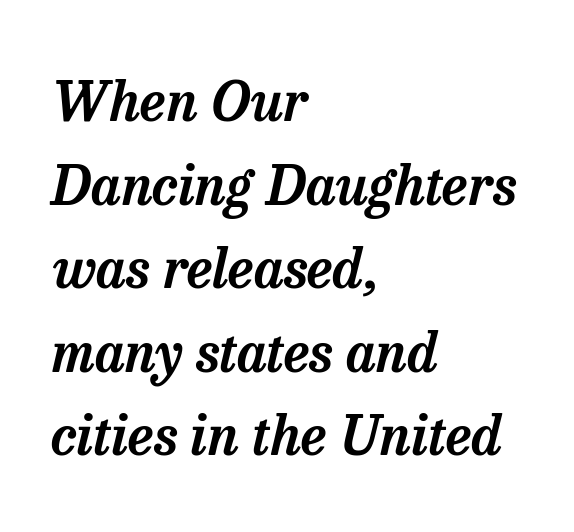
The rendering applies a slant to the glyphs. In terms of letterspacing, this is plain default setting. A bare baseline throughout the passage. The designer left line spacing at the default. This is serif lettering, the kind often seen in printed books. The rendering uses natural spacing where letterforms have individual widths.
